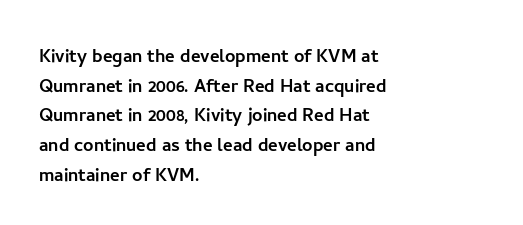
Q: Is the text italic (slanted)? A: No, it is upright.
Q: Is the text underlined? A: No.
Q: How is the paragraph aligned? A: Left-aligned.
Q: Is the spacing between letters normal or unusually wide? A: Normal.
Q: Is the spacing between lines tight, normal or loose? A: Normal.
